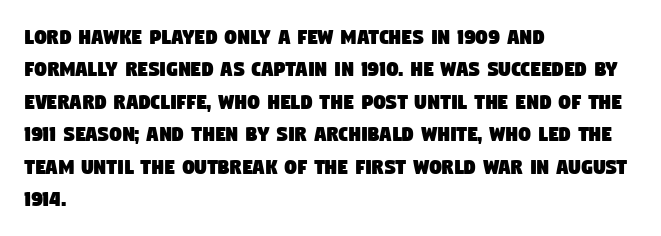
The image shows 24 px text type; set left-aligned, normal line spacing (1.35x), normal letter spacing, not underlined.
